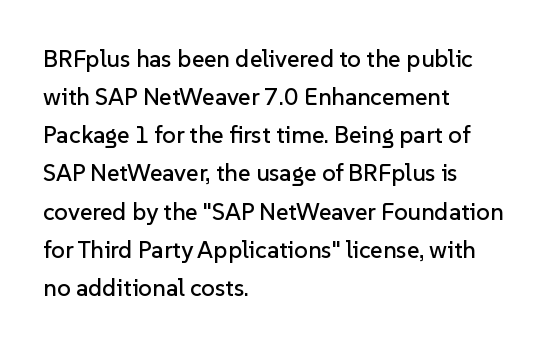
The image shows 24 px text type, upright; set left-aligned, normal line spacing (1.59x), normal letter spacing, not underlined.
